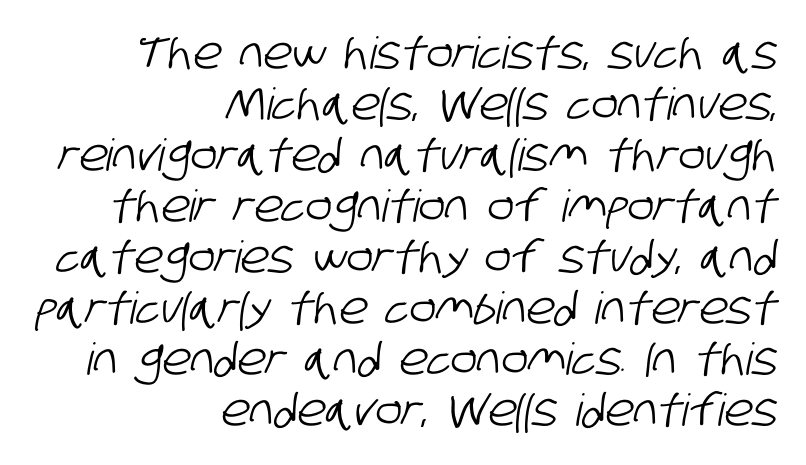
Think of a printed novel: that variable character pitch is what you see here. Bare-footed words on every line. Line ends are locked; line starts wander. Inter-character spacing is left at the font's built-in metrics. Type style note: lacks serifs.
